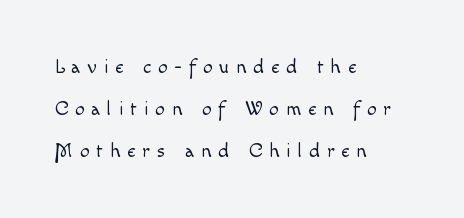
Quick note: underline off. The horizontal fit of the characters is loose and conspicuously gappy. Stroke thickness stays within the range of a standard reading face or lighter. Rendered with straight, roman letterforms.
